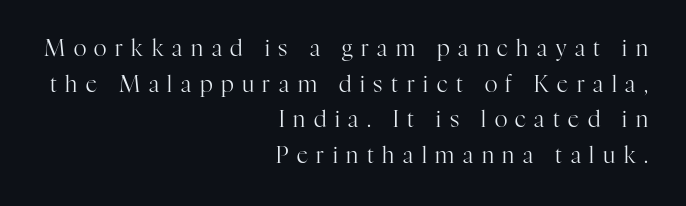
Does the lettering tilt? It doesn't — this is upright. Reading down the column, the eye jumps a familiar distance to each next line. Horizontal alignment here is rightward, an uncommon choice for prose. This rendering features lettering with no underline. Stems here are at most as thick as an everyday book face.
